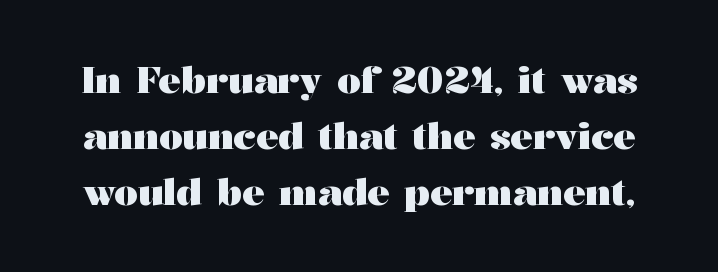
This is serif lettering, the kind often seen in printed books. A typesetter would call this leading conventional body-copy spacing. Emphasis by weight is at full strength: bold. Each row of text sits above clean, open space.
